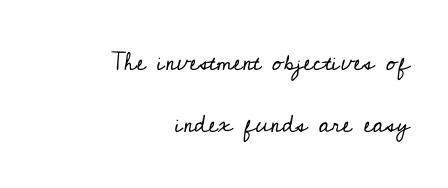
{"bold": "no", "underline": "no", "align": "right", "line_spacing": "loose", "line_spacing_ratio": 2.49, "letter_spacing": "normal", "letter_spacing_em": 0.0, "glyph_px": 25}
